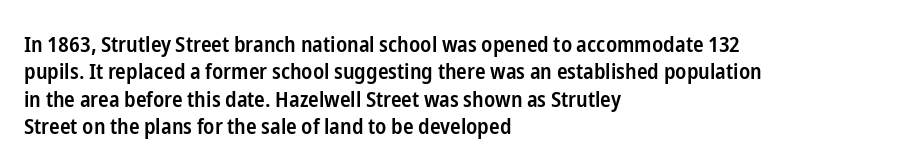
The image shows 22 px text type, upright; set left-aligned, normal line spacing (1.25x), normal letter spacing, not underlined.
